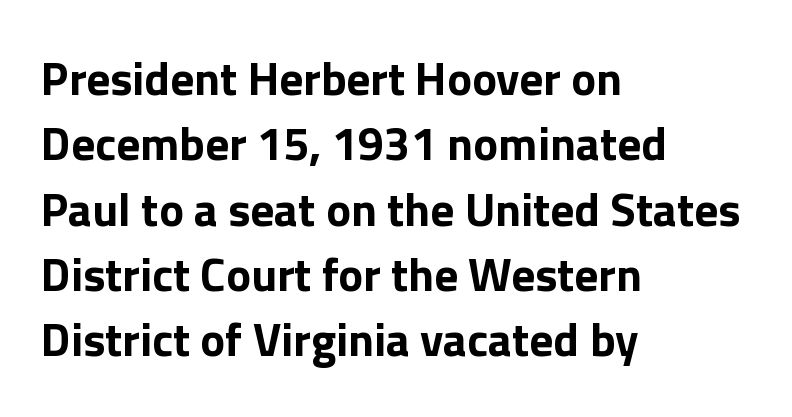
Q: Is the text bold? A: Yes.
Q: Is the text italic (slanted)? A: No, it is upright.
Q: Is the typeface a serif or a sans-serif typeface? A: Sans-serif.
Q: Is the text underlined? A: No.
Q: How is the paragraph aligned? A: Left-aligned.
Q: Is the spacing between letters normal or unusually wide? A: Normal.
Q: Is the spacing between lines tight, normal or loose? A: Normal.
Q: Width (condensed, normal, or wide)? A: Normal.
Q: x-height? A: Medium.
Q: Monospaced? A: No.
